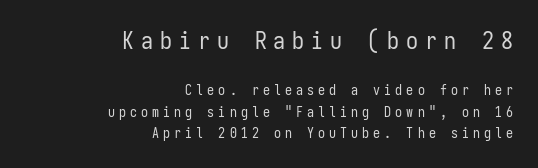
The setting favours the right margin, as signatures and pull-quotes sometimes do. Line spacing here is normal. No letter is thick-stroked: the sample isn't bold. Size hierarchy here favors the leading block over the trailing one. The space directly below the letters is spotless. A roman cut, with each character standing at attention.
